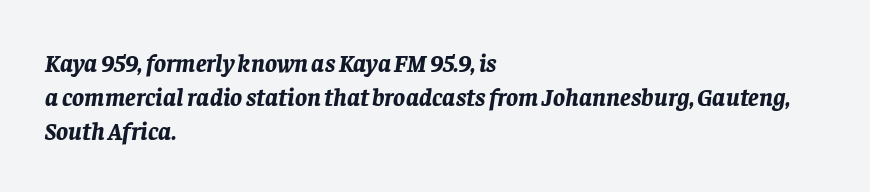
{"italic": "yes", "lean": "right", "slant_degrees": 8, "bold": "yes", "underline": "no", "align": "left", "line_spacing": "normal", "line_spacing_ratio": 1.37, "letter_spacing": "normal", "letter_spacing_em": 0.0, "glyph_px": 25}
